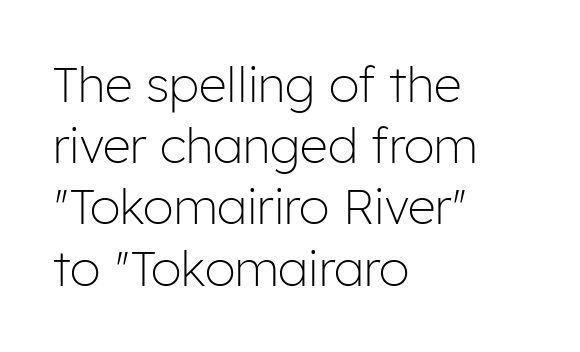
{"serif": "no", "italic": "no", "bold": "no", "weight": "light", "width": "normal", "stroke_contrast": "low", "x_height": "medium", "monospaced": "no", "underline": "no", "align": "left", "line_spacing": "normal", "line_spacing_ratio": 1.25, "letter_spacing": "normal", "letter_spacing_em": 0.0, "glyph_px": 49}
